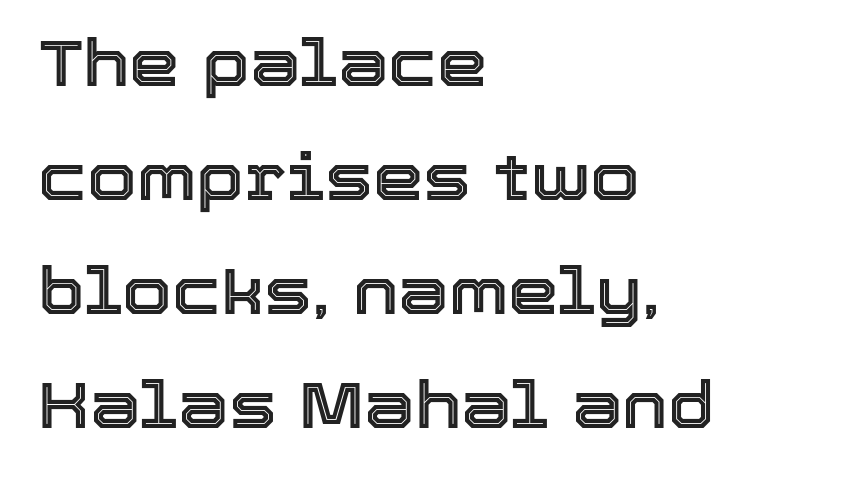
{"italic": "no", "width": "normal", "x_height": "medium", "monospaced": "no", "underline": "no", "align": "left", "line_spacing_ratio": 1.78, "letter_spacing": "normal", "letter_spacing_em": 0.0, "glyph_px": 64}
